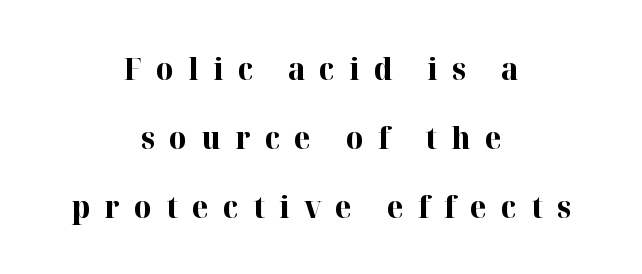
Observe the wide spacing: letters keep a clear distance from each other. I'd call this a serif setting — the letters wear small feet. The strokes are fattened all the way to bold. This rendering uses center alignment, leaving both contours irregular but symmetric. Descenders are the only things crossing below the line. Upright lettering throughout.
